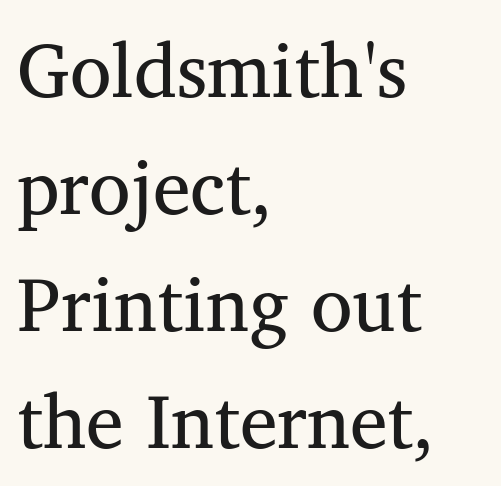
Regular leading. Typeset ragged right — the left edge is the straight one. This sample uses plain, unmodified letter spacing. Spacing verdict: proportional, widths tailored to each character. The glyphs in this specimen are seriffed. The typesetting does not lean heavy: it is not bold.
